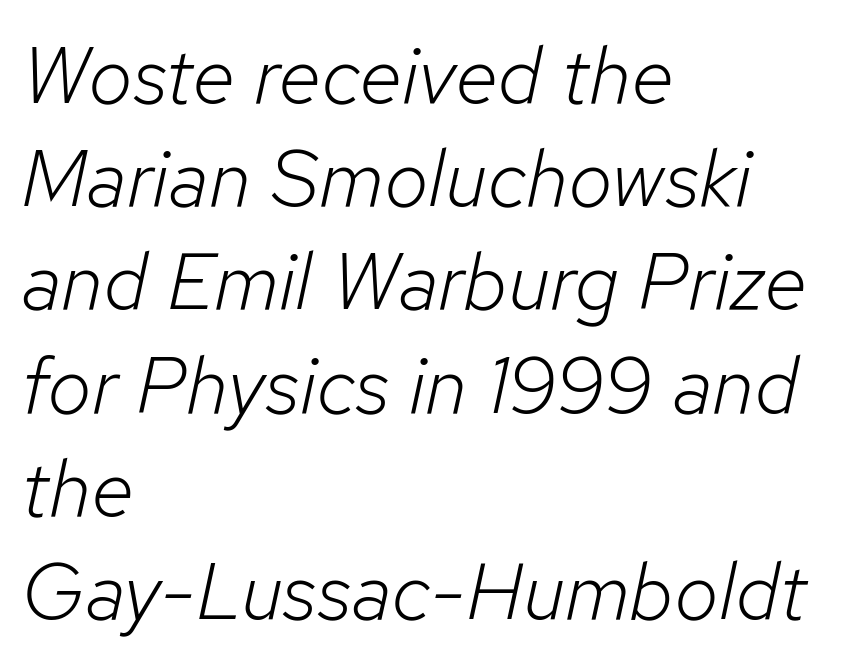
The image shows 80 px light type, italic (leaning right); set left-aligned, normal line spacing (1.29x), normal letter spacing, not underlined; low stroke contrast and a medium x-height.
